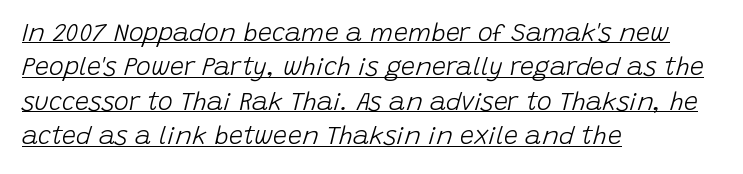
Q: Is the text bold? A: No.
Q: Is the text italic (slanted)? A: Yes, it leans right by about 15 degrees.
Q: Is the text underlined? A: Yes.
Q: How is the paragraph aligned? A: Left-aligned.
Q: Is the spacing between letters normal or unusually wide? A: Normal.
Q: Is the spacing between lines tight, normal or loose? A: Normal.
